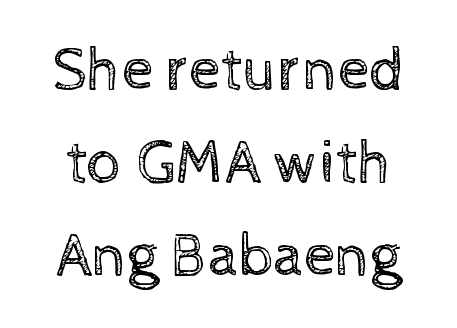
Q: Is the text bold? A: No.
Q: Is the text italic (slanted)? A: No, it is upright.
Q: Is the text underlined? A: No.
Q: Is the spacing between letters normal or unusually wide? A: Normal.
Q: Is the spacing between lines tight, normal or loose? A: Normal.
Q: Width (condensed, normal, or wide)? A: Normal.
Q: x-height? A: Medium.
Q: Monospaced? A: No.
